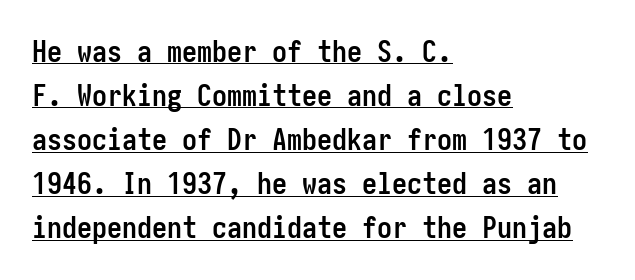
The image shows 30 px semibold, condensed sans-serif type, upright; set left-aligned, normal line spacing (1.47x), normal letter spacing, underlined; low stroke contrast and a medium x-height.
